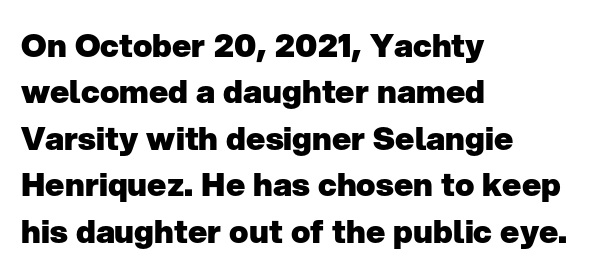
The image shows 32 px heavy sans-serif type, upright; set left-aligned, normal line spacing (1.45x), normal letter spacing, not underlined; low stroke contrast and a medium x-height.
